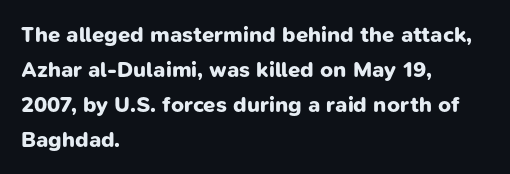
A student would call this left alignment; a typographer would say flush left, rag right. Regular leading. Compared with an ordinary text face, these strokes are far heavier — a full bold. Each word holds together tightly as a unit, with standard inter-letter gaps.
